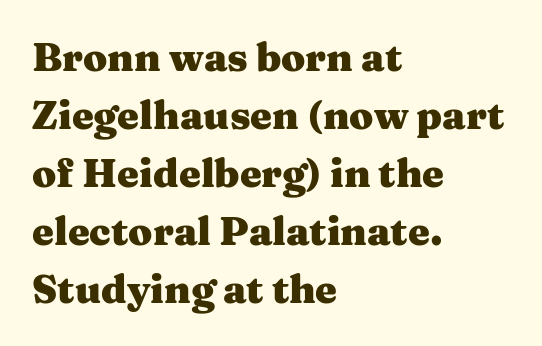
{"serif": "yes", "italic": "no", "bold": "yes", "weight": "heavy", "width": "wide", "stroke_contrast": "medium", "x_height": "medium", "monospaced": "no", "underline": "no", "align": "left", "line_spacing": "normal", "line_spacing_ratio": 1.49, "letter_spacing": "normal", "letter_spacing_em": 0.0, "glyph_px": 39}
